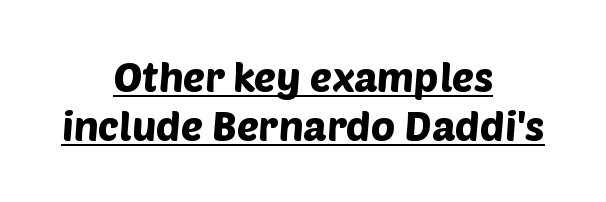
{"serif": "no", "width": "normal", "stroke_contrast": "low", "x_height": "large", "monospaced": "no", "underline": "yes", "align": "center", "line_spacing_ratio": 1.2, "letter_spacing": "normal", "letter_spacing_em": 0.0, "glyph_px": 41}
